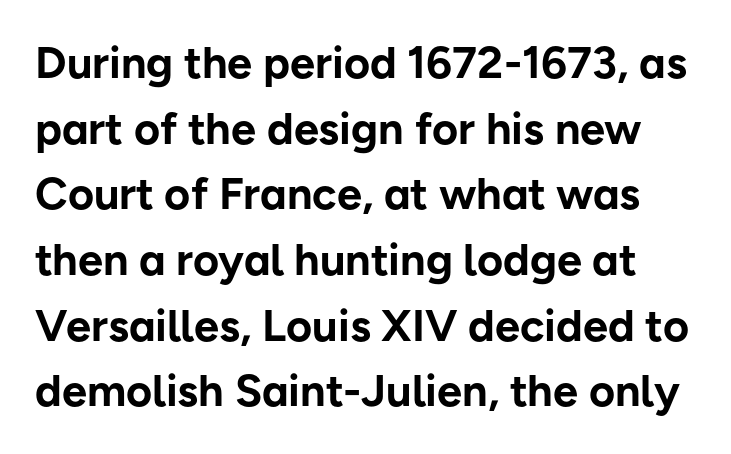
The image shows 45 px bold sans-serif type, upright; set normal line spacing (1.46x), normal letter spacing, not underlined; low stroke contrast and a medium x-height.
